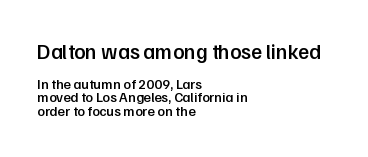
Q: Is the text bold? A: Semi-bold.
Q: Is the text italic (slanted)? A: No, it is upright.
Q: Is the text underlined? A: No.
Q: How is the paragraph aligned? A: Left-aligned.
Q: Is the spacing between letters normal or unusually wide? A: Normal.
Q: Is the spacing between lines tight, normal or loose? A: Tight.
Q: Which block of text is set in a larger size, the first (top) or the second (bottom)? A: The first (top) one.
